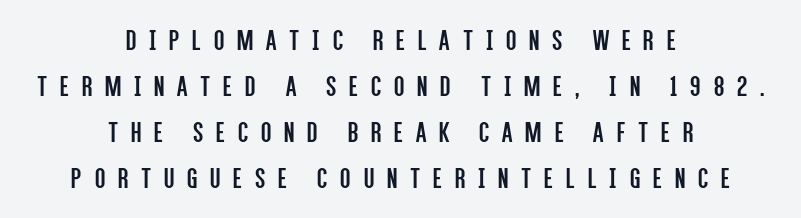
Q: Is the text bold? A: No.
Q: Is the text italic (slanted)? A: No, it is upright.
Q: Is the typeface a serif or a sans-serif typeface? A: Sans-serif.
Q: Is the text underlined? A: No.
Q: How is the paragraph aligned? A: Centered.
Q: Is the spacing between letters normal or unusually wide? A: Unusually wide.
Q: Is the spacing between lines tight, normal or loose? A: Normal.
Q: Width (condensed, normal, or wide)? A: Condensed.
Q: Stroke contrast? A: Low.
Q: x-height? A: Large.
Q: Monospaced? A: No.
